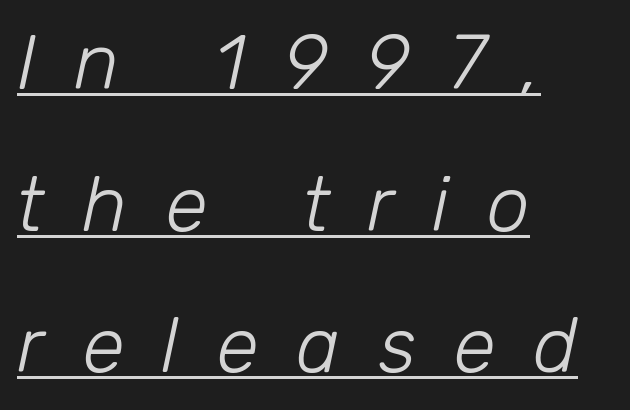
Q: Is the text bold? A: No.
Q: Is the text italic (slanted)? A: Yes, it leans right by about 12 degrees.
Q: Is the text underlined? A: Yes.
Q: How is the paragraph aligned? A: Left-aligned.
Q: Is the spacing between letters normal or unusually wide? A: Unusually wide.
Q: Width (condensed, normal, or wide)? A: Normal.
Q: Stroke contrast? A: Low.
Q: x-height? A: Medium.
Q: Monospaced? A: No.
